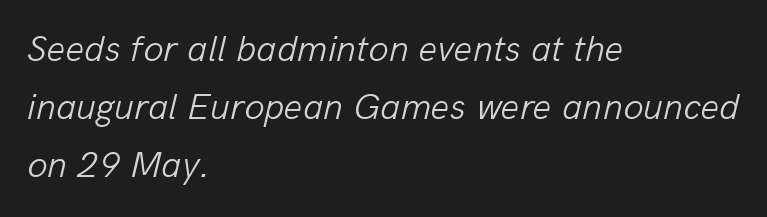
The image shows 37 px light type, italic (leaning right); set left-aligned, normal line spacing (1.57x), normal letter spacing, not underlined; low stroke contrast and a medium x-height.
